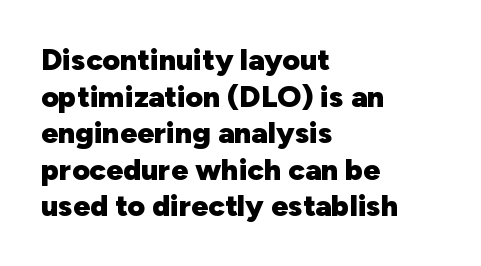
The image shows 30 px heavy sans-serif type, upright; set left-aligned, line spacing 1.22x, normal letter spacing, not underlined; low stroke contrast and a medium x-height.
